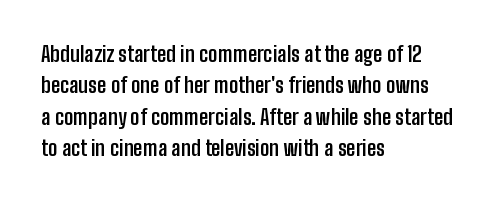
{"italic": "no", "bold": "yes", "underline": "no", "align": "left", "line_spacing": "normal", "line_spacing_ratio": 1.5, "letter_spacing": "normal", "letter_spacing_em": 0.0, "glyph_px": 21}
